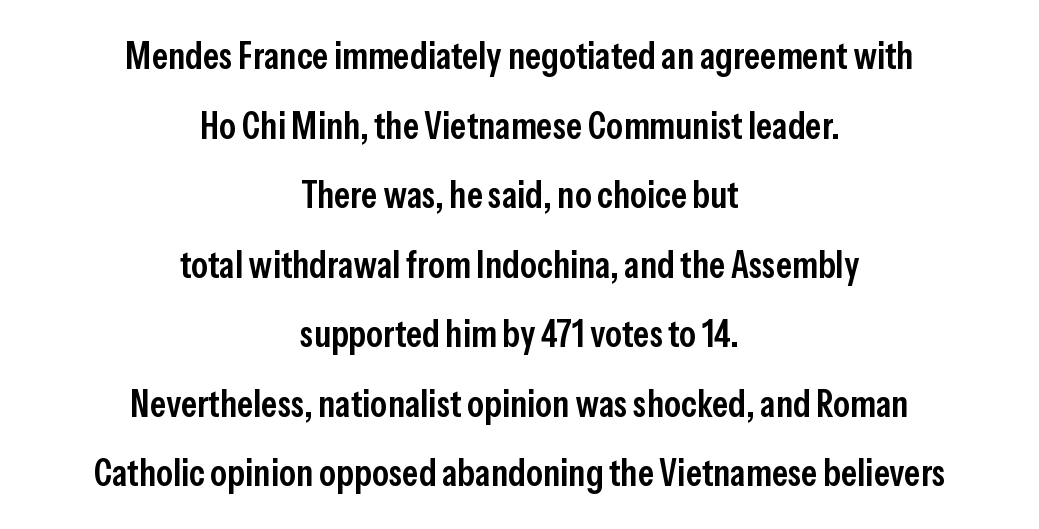
Q: Is the text bold? A: Semi-bold.
Q: Is the text italic (slanted)? A: No, it is upright.
Q: Is the typeface a serif or a sans-serif typeface? A: Sans-serif.
Q: Is the text underlined? A: No.
Q: How is the paragraph aligned? A: Centered.
Q: Is the spacing between letters normal or unusually wide? A: Normal.
Q: Width (condensed, normal, or wide)? A: Condensed.
Q: Stroke contrast? A: Low.
Q: x-height? A: Medium.
Q: Monospaced? A: No.
